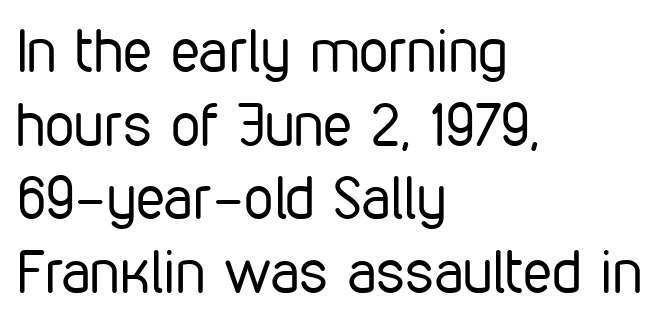
{"serif": "no", "italic": "no", "bold": "no", "weight": "regular", "width": "condensed", "stroke_contrast": "low", "x_height": "medium", "monospaced": "no", "underline": "no", "align": "left", "line_spacing": "normal", "line_spacing_ratio": 1.25, "letter_spacing": "normal", "letter_spacing_em": 0.0, "glyph_px": 59}
